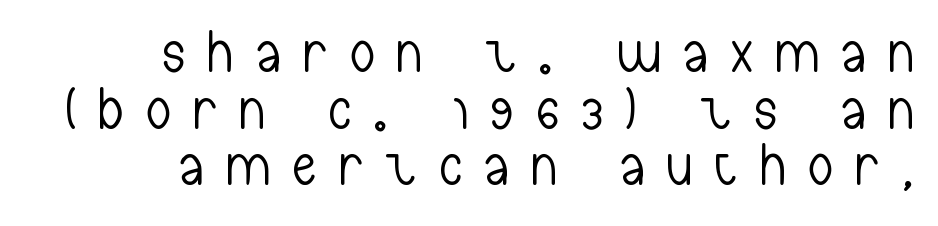
A typesetter would mark this as roman, not italic. The rendering uses natural spacing where letterforms have individual widths. In terms of leading, this rendering errs on the cramped side. In terms of letterspacing, this is a distinctly airy, spread setting. Does the type have serifs? No, each stem ends abruptly. The characters are drawn with everyday or finer stroke widths.
